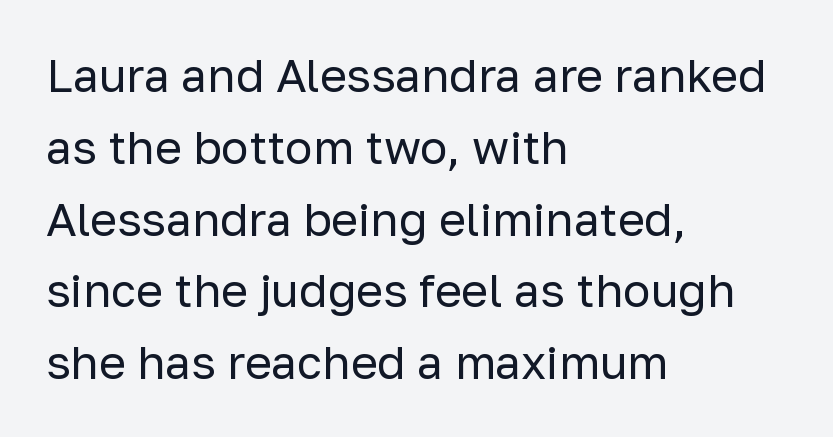
The image shows 46 px regular-weight sans-serif type, upright; set left-aligned, normal line spacing (1.56x), normal letter spacing, not underlined; low stroke contrast and a medium x-height.
